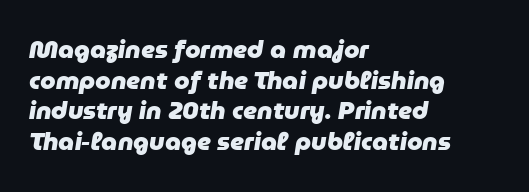
Q: Is the text bold? A: Yes.
Q: Is the text italic (slanted)? A: Yes, it leans right by about 9 degrees.
Q: Is the text underlined? A: No.
Q: How is the paragraph aligned? A: Left-aligned.
Q: Is the spacing between letters normal or unusually wide? A: Normal.
